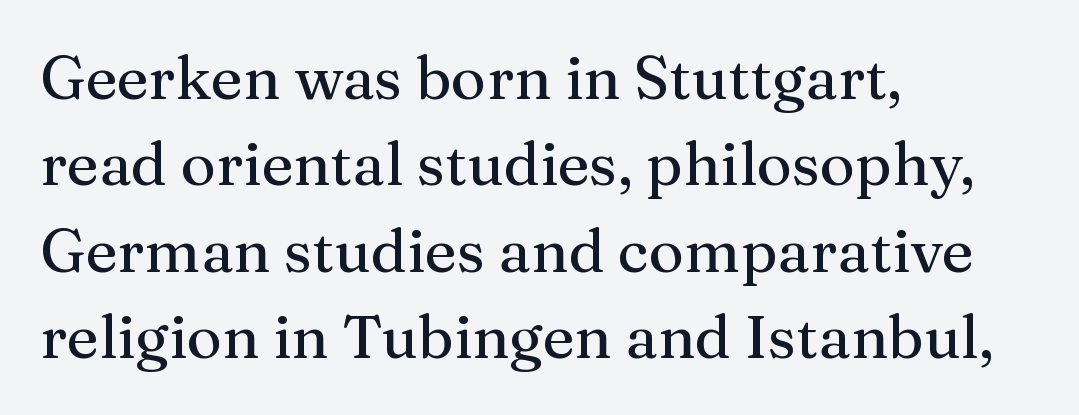
The image shows 60 px serif type, upright; set left-aligned, normal line spacing (1.44x), normal letter spacing, not underlined; medium stroke contrast and a medium x-height.
